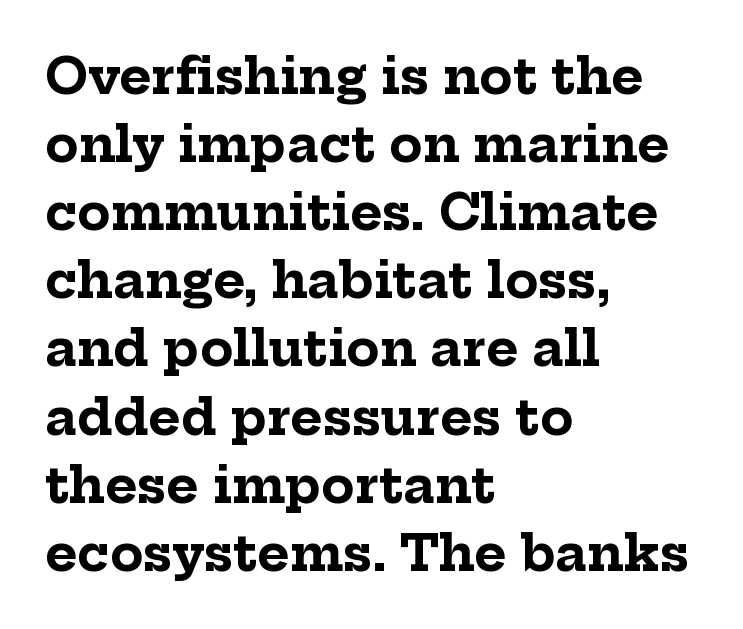
The passage shown is typed in a proportional face where columns would drift. You can tell it's not italic because the verticals are truly vertical. You can tell from the footed stems that serif type was used. A student would call this left alignment; a typographer would say flush left, rag right. The rendering uses a bold face; every stroke is thick and dark.
